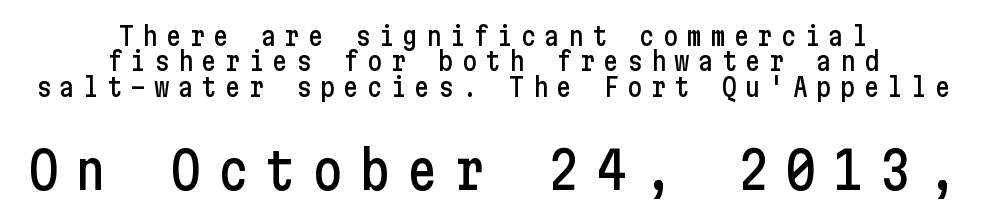
Designer's note — italics off, roman on. Compared with a flush-left layout, this one balances lines on the center instead. This rendering features lettering with no underline. Nothing sits at the stroke ends, so this counts as sans-serif. Regarding leading, the lines here are crowded together.
